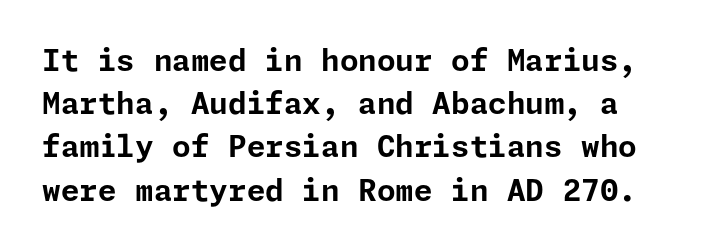
Q: Is the text bold? A: Yes.
Q: Is the text italic (slanted)? A: No, it is upright.
Q: Is the typeface a serif or a sans-serif typeface? A: Sans-serif.
Q: Is the text underlined? A: No.
Q: Is the spacing between letters normal or unusually wide? A: Normal.
Q: Is the spacing between lines tight, normal or loose? A: Normal.
Q: Width (condensed, normal, or wide)? A: Normal.
Q: Stroke contrast? A: Low.
Q: x-height? A: Medium.
